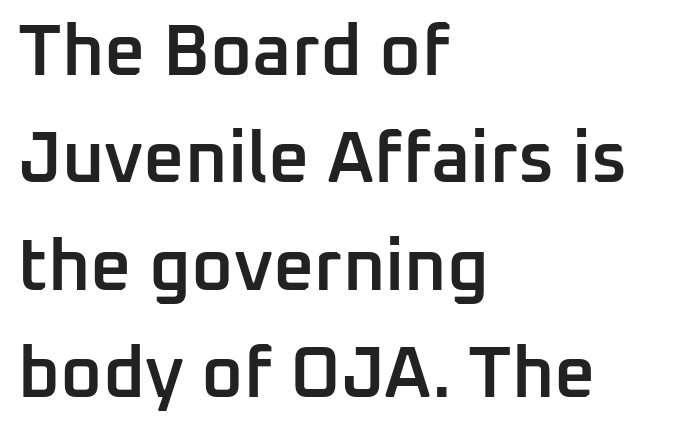
{"serif": "no", "italic": "no", "bold": "semi", "weight": "semibold", "width": "normal", "stroke_contrast": "low", "x_height": "medium", "monospaced": "no", "underline": "no", "align": "left", "line_spacing": "normal", "line_spacing_ratio": 1.49, "letter_spacing": "normal", "letter_spacing_em": 0.0, "glyph_px": 72}
